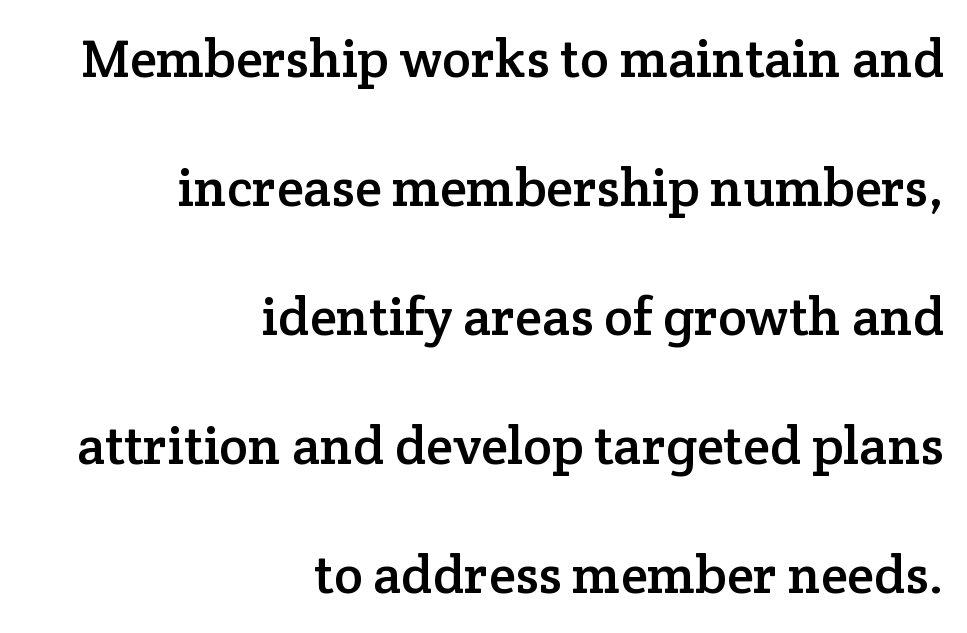
{"serif": "yes", "italic": "no", "width": "normal", "stroke_contrast": "low", "x_height": "medium", "monospaced": "no", "underline": "no", "align": "right", "line_spacing": "loose", "line_spacing_ratio": 2.39, "letter_spacing": "normal", "letter_spacing_em": 0.0, "glyph_px": 54}
